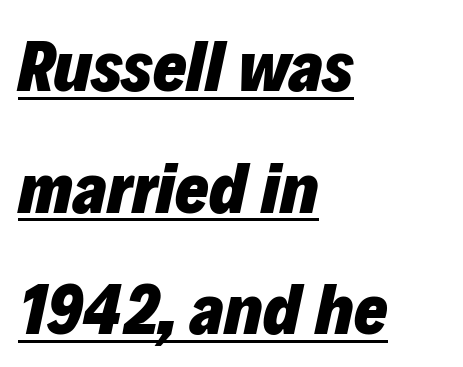
Q: Is the text bold? A: Yes.
Q: Is the text italic (slanted)? A: Yes, it leans right by about 12 degrees.
Q: Is the text underlined? A: Yes.
Q: How is the paragraph aligned? A: Left-aligned.
Q: Is the spacing between letters normal or unusually wide? A: Normal.
Q: Is the spacing between lines tight, normal or loose? A: Normal.
Q: Width (condensed, normal, or wide)? A: Normal.
Q: Stroke contrast? A: Low.
Q: x-height? A: Medium.
Q: Monospaced? A: No.
